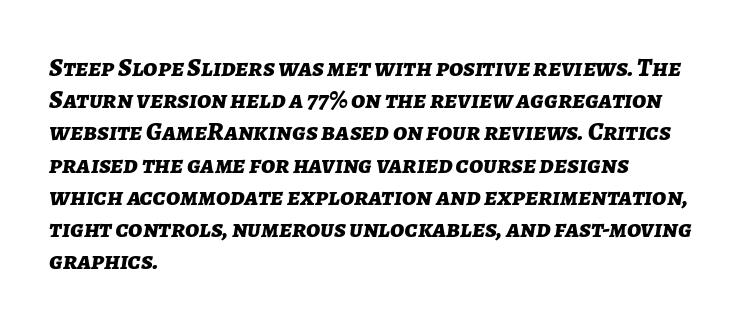
Q: Is the text bold? A: Yes.
Q: Is the text italic (slanted)? A: Yes, it leans right by about 7 degrees.
Q: Is the text underlined? A: No.
Q: How is the paragraph aligned? A: Left-aligned.
Q: Is the spacing between letters normal or unusually wide? A: Normal.
